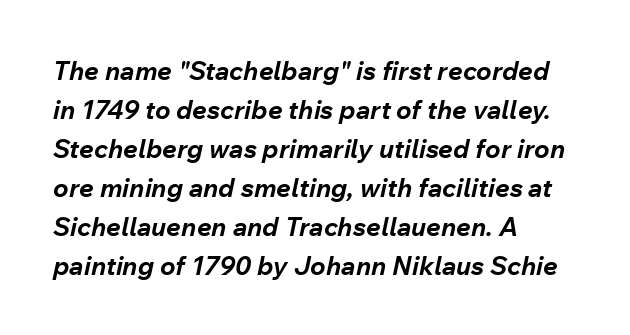
A typesetter would call this zero additional tracking. Heavy-handed strokes throughout: this text is bold. If you measured baseline to baseline, you'd find a middling distance. The lettering tilts uniformly, giving the passage an italic look. The space directly below the letters is spotless.
